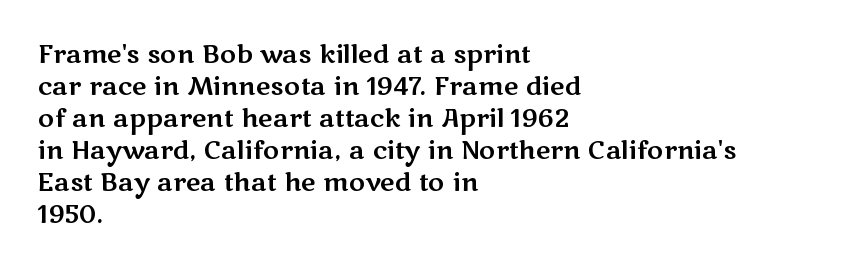
{"italic": "no", "underline": "no", "align": "left", "line_spacing": "normal", "line_spacing_ratio": 1.28, "letter_spacing": "normal", "letter_spacing_em": 0.0, "glyph_px": 25}
